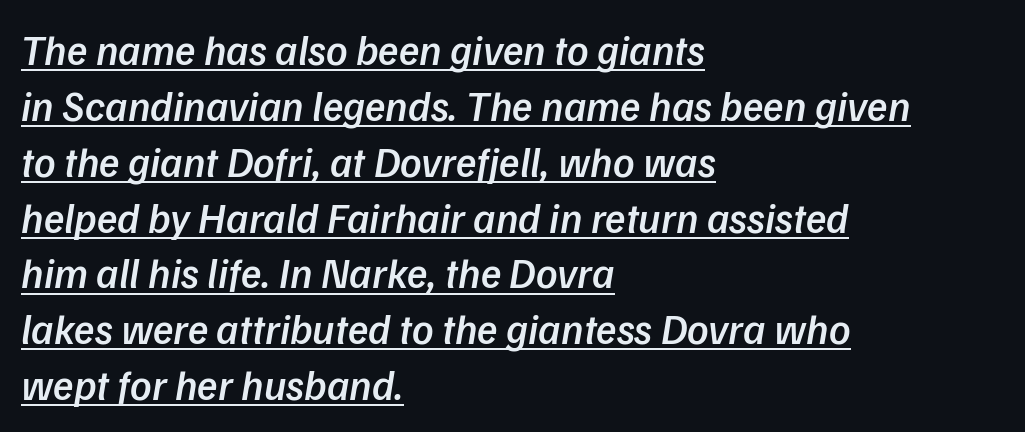
Characters follow at the spacing the type designer built in. The line-height multiplier appears to be the usual default. The rendering uses natural spacing where letterforms have individual widths. Look at the stroke-to-counter ratio: somewhat heavy, a semibold. The rendering uses the underline text-decoration.
